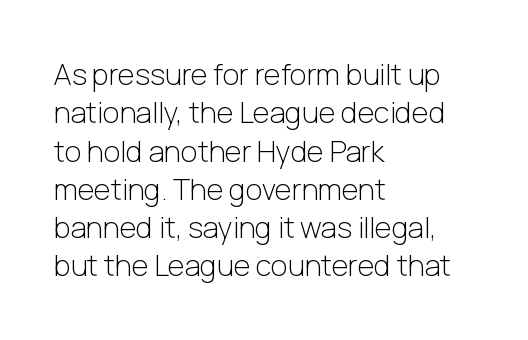
The image shows 29 px light sans-serif type, upright; set left-aligned, normal line spacing (1.32x), normal letter spacing, not underlined; low stroke contrast and a medium x-height.
